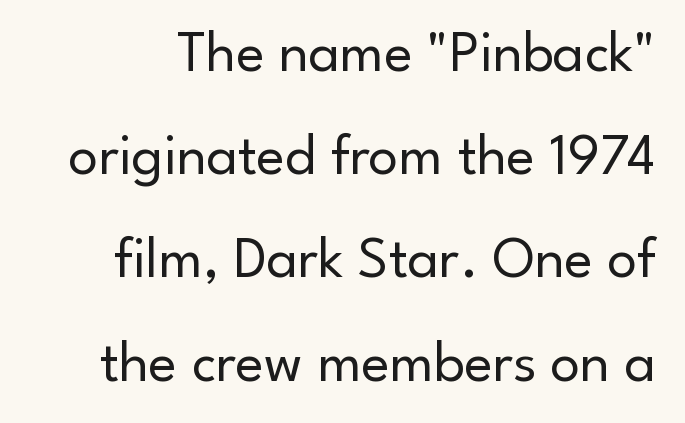
Q: Is the text bold? A: No.
Q: Is the text italic (slanted)? A: No, it is upright.
Q: Is the typeface a serif or a sans-serif typeface? A: Sans-serif.
Q: Is the text underlined? A: No.
Q: Is the spacing between letters normal or unusually wide? A: Normal.
Q: Width (condensed, normal, or wide)? A: Normal.
Q: Stroke contrast? A: Low.
Q: x-height? A: Small.
Q: Monospaced? A: No.
